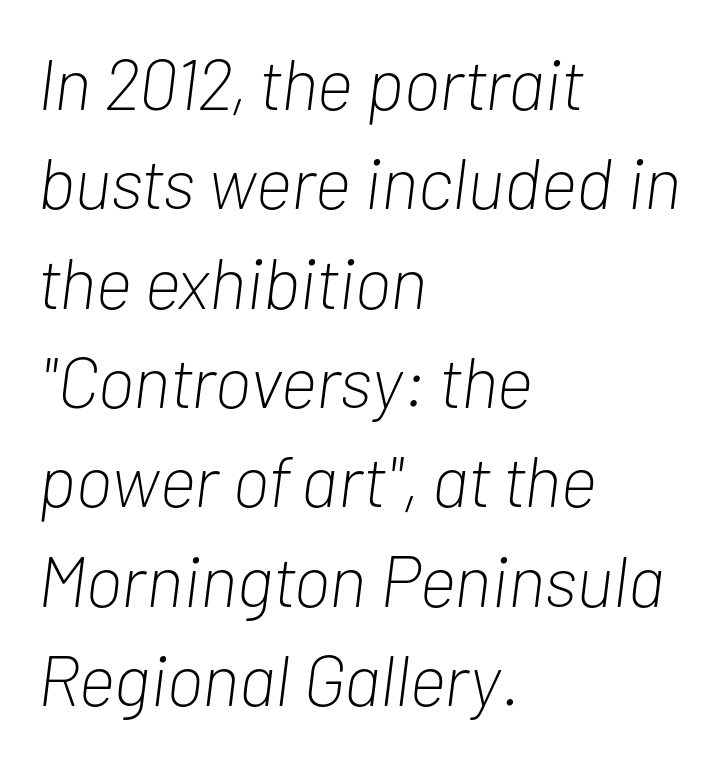
Short note: letters normally spaced. Each new line begins a customary step beneath the previous one. The letters advance in unequal steps, a hallmark of proportional type. Lines of text with bare space underneath. Caption: face not bold, strokes unweighted. Left-aligned paragraph, ragged on the right.
